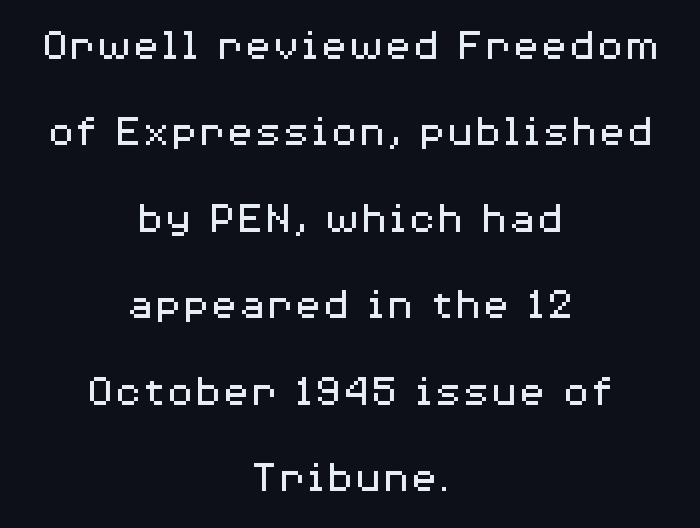
Bold? No — there's no thickening of the strokes. Classification — sans serif. Glyph-to-glyph distance matches everyday printed text. Tall strokes in this sample are plumb rather than angled. Has an underline been added? It has not. These lines are rendered in a variable-pitch font.
